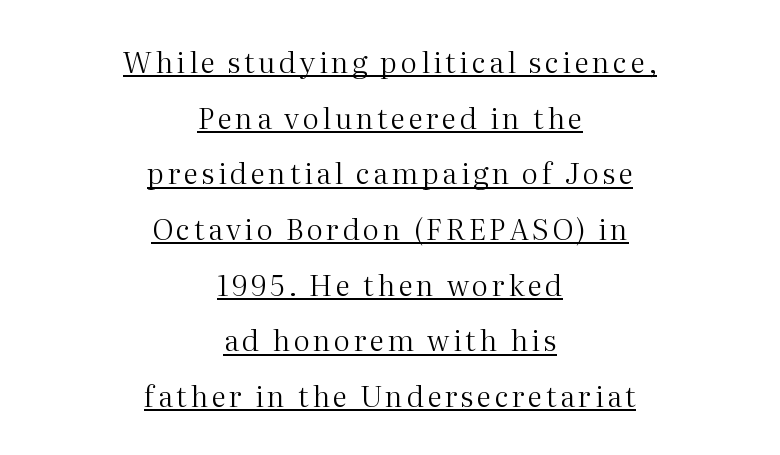
Q: Is the text bold? A: No.
Q: Is the text italic (slanted)? A: No, it is upright.
Q: Is the typeface a serif or a sans-serif typeface? A: Serif.
Q: Is the text underlined? A: Yes.
Q: How is the paragraph aligned? A: Centered.
Q: Is the spacing between lines tight, normal or loose? A: Loose.
Q: Width (condensed, normal, or wide)? A: Normal.
Q: Stroke contrast? A: Medium.
Q: x-height? A: Medium.
Q: Monospaced? A: No.
